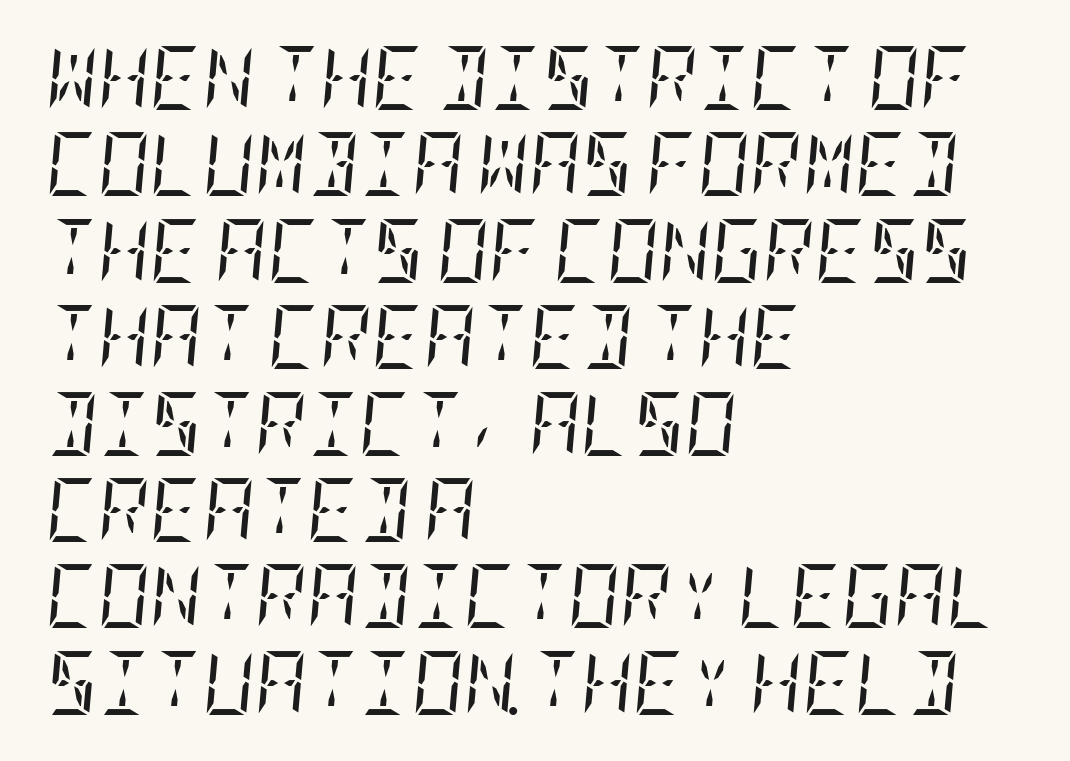
Q: Is the text bold? A: No.
Q: Is the text italic (slanted)? A: Yes, it leans right by about 5 degrees.
Q: Is the typeface a serif or a sans-serif typeface? A: Serif.
Q: Is the text underlined? A: No.
Q: How is the paragraph aligned? A: Left-aligned.
Q: Is the spacing between letters normal or unusually wide? A: Normal.
Q: Is the spacing between lines tight, normal or loose? A: Normal.
Q: Width (condensed, normal, or wide)? A: Condensed.
Q: Stroke contrast? A: Low.
Q: x-height? A: Large.
